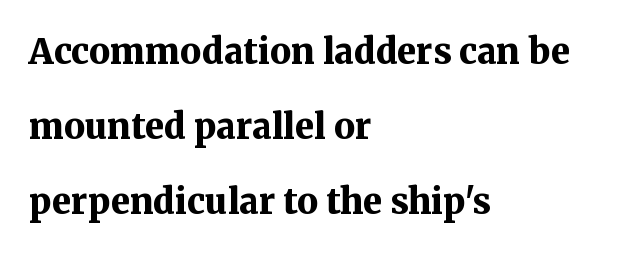
Q: Is the text bold? A: Yes.
Q: Is the text italic (slanted)? A: No, it is upright.
Q: Is the typeface a serif or a sans-serif typeface? A: Serif.
Q: Is the text underlined? A: No.
Q: How is the paragraph aligned? A: Left-aligned.
Q: Is the spacing between letters normal or unusually wide? A: Normal.
Q: Is the spacing between lines tight, normal or loose? A: Loose.
Q: Width (condensed, normal, or wide)? A: Normal.
Q: Stroke contrast? A: Medium.
Q: x-height? A: Medium.
Q: Monospaced? A: No.
